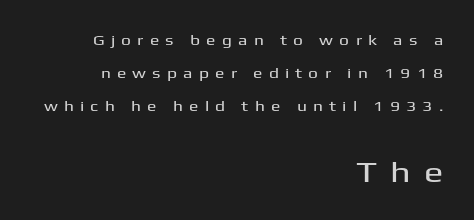
The image shows 29 px wide sans-serif type, upright; set right-aligned, loose line spacing (2.37x), unusually wide letter spacing (+0.44 em), not underlined; the second (bottom) block is 2.07x larger; medium stroke contrast and a medium x-height.
